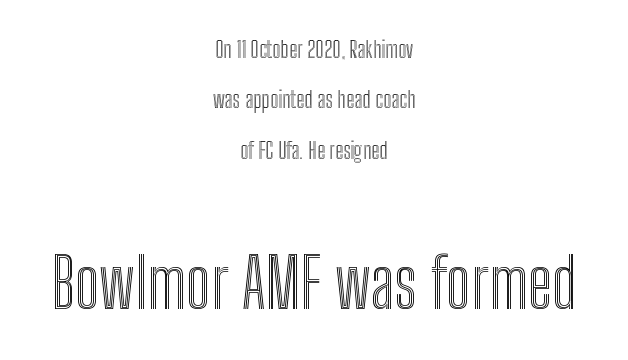
The image shows 69 px condensed type, upright; set centered, loose line spacing (2.19x), normal letter spacing, not underlined; the second (bottom) block is 3.0x larger; a medium x-height.
